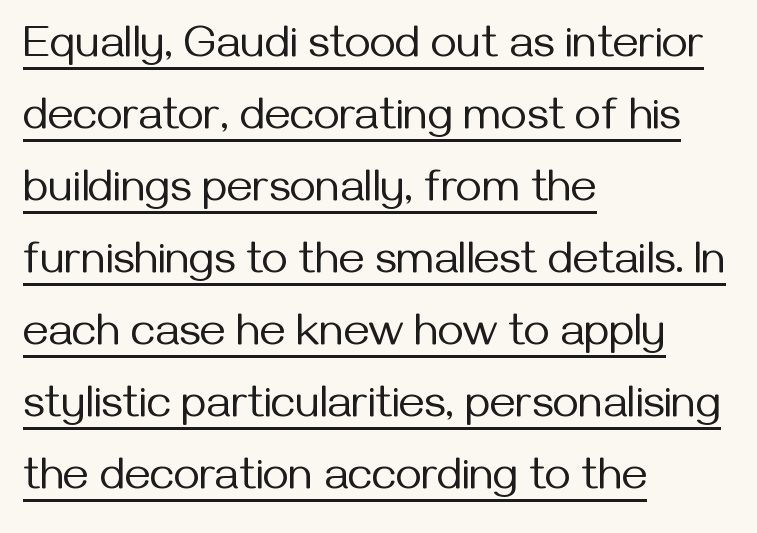
The image shows 45 px regular-weight sans-serif type, upright; set left-aligned, normal line spacing (1.6x), normal letter spacing, underlined; medium stroke contrast and a medium x-height.
